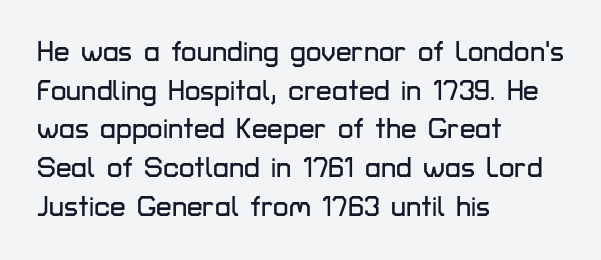
Q: Is the text italic (slanted)? A: No, it is upright.
Q: Is the typeface a serif or a sans-serif typeface? A: Sans-serif.
Q: Is the text underlined? A: No.
Q: How is the paragraph aligned? A: Left-aligned.
Q: Is the spacing between letters normal or unusually wide? A: Normal.
Q: Is the spacing between lines tight, normal or loose? A: Normal.
Q: Width (condensed, normal, or wide)? A: Normal.
Q: Stroke contrast? A: Low.
Q: x-height? A: Medium.
Q: Monospaced? A: No.
